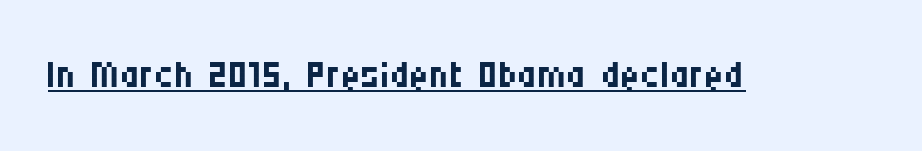
{"serif": "no", "italic": "no", "bold": "no", "weight": "regular", "width": "condensed", "stroke_contrast": "medium", "x_height": "large", "monospaced": "no", "underline": "yes", "letter_spacing": "normal", "letter_spacing_em": 0.0, "glyph_px": 54}
